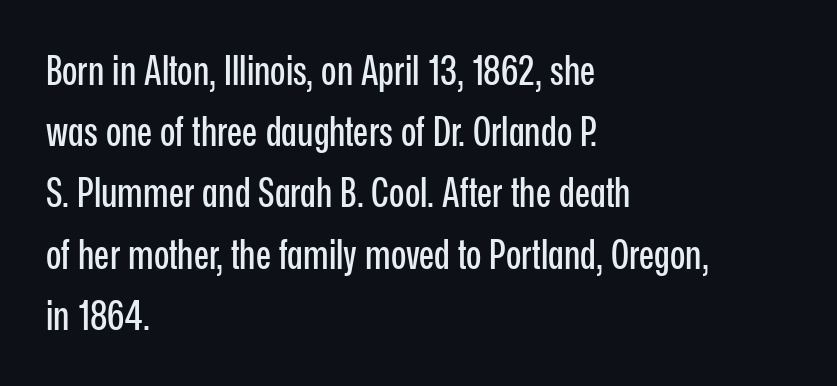
Does the type have serifs? No, each stem ends abruptly. Think of a printed novel: that variable character pitch is what you see here. All the whitespace from short lines collects on the right. The tracking reads as untouched default to a designer's eye.
